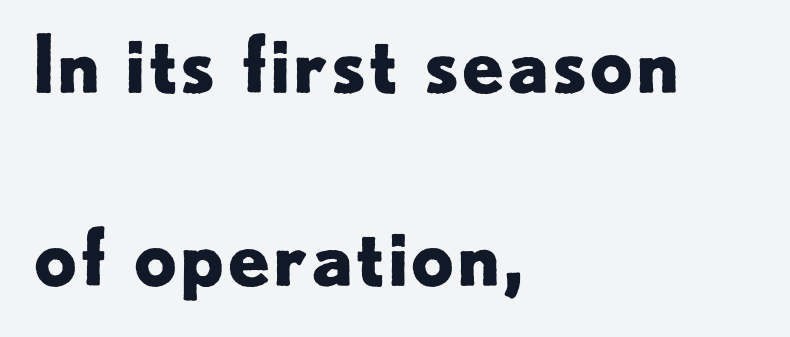
Q: Is the text bold? A: Yes.
Q: Is the text italic (slanted)? A: No, it is upright.
Q: Is the typeface a serif or a sans-serif typeface? A: Sans-serif.
Q: Is the text underlined? A: No.
Q: How is the paragraph aligned? A: Left-aligned.
Q: Is the spacing between letters normal or unusually wide? A: Normal.
Q: Is the spacing between lines tight, normal or loose? A: Loose.
Q: Width (condensed, normal, or wide)? A: Normal.
Q: Stroke contrast? A: Low.
Q: x-height? A: Small.
Q: Monospaced? A: No.
